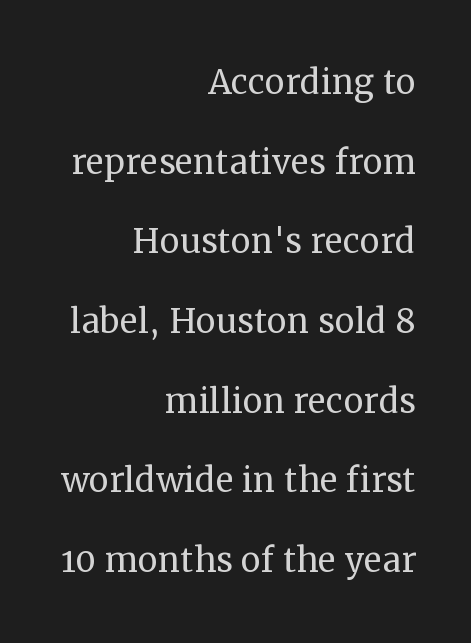
Q: Is the text bold? A: No.
Q: Is the text italic (slanted)? A: No, it is upright.
Q: Is the typeface a serif or a sans-serif typeface? A: Serif.
Q: Is the text underlined? A: No.
Q: How is the paragraph aligned? A: Right-aligned.
Q: Is the spacing between letters normal or unusually wide? A: Normal.
Q: Width (condensed, normal, or wide)? A: Normal.
Q: Stroke contrast? A: Medium.
Q: x-height? A: Medium.
Q: Monospaced? A: No.
